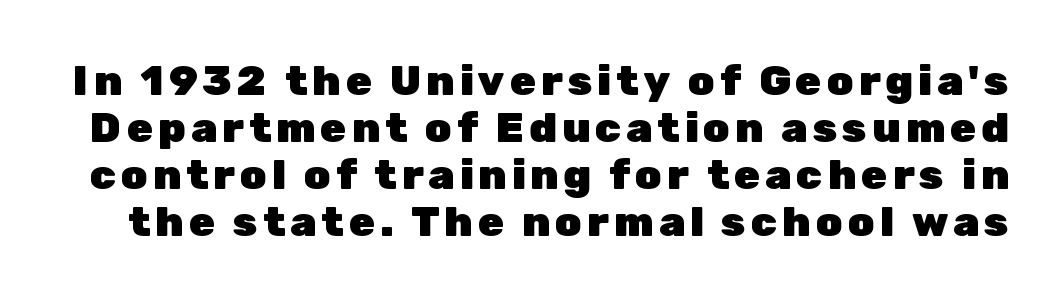
{"serif": "no", "italic": "no", "bold": "yes", "weight": "heavy", "width": "normal", "stroke_contrast": "low", "x_height": "medium", "monospaced": "no", "underline": "no", "line_spacing": "tight", "line_spacing_ratio": 1.12, "glyph_px": 42}
